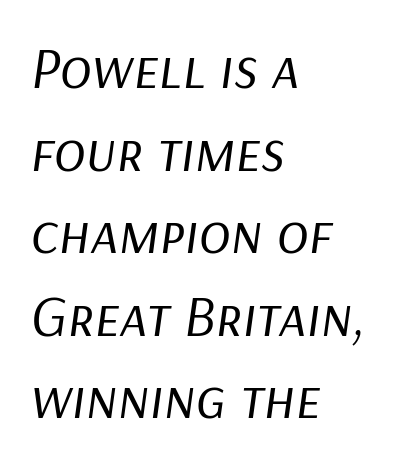
The face used here is proportionally spaced, like ordinary book or web type. If you measured baseline to baseline, you'd find a middling distance. An italicized treatment has been applied to the whole sample. These lines stack with their left ends in a neat column.
